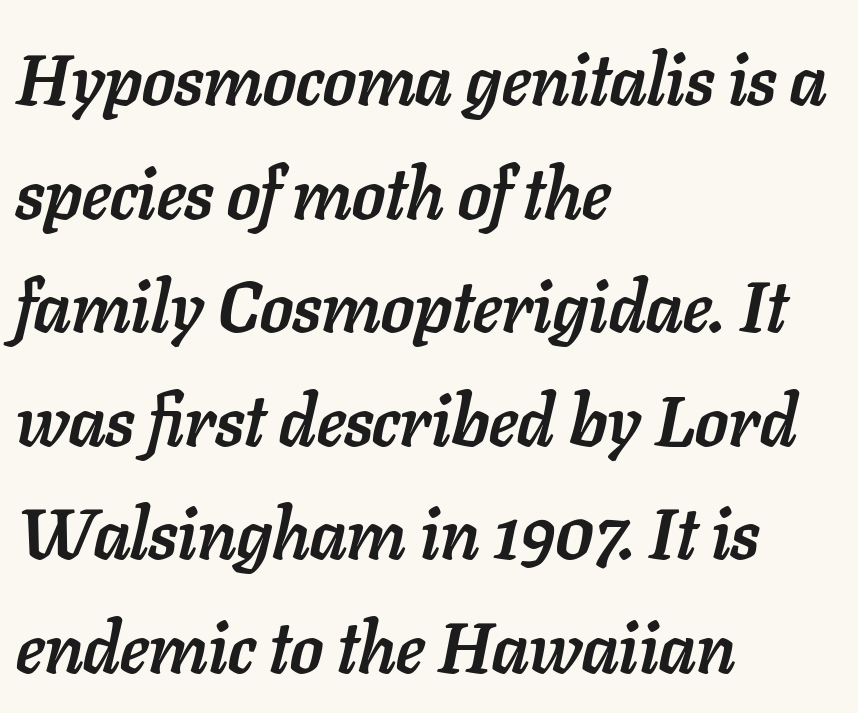
Q: Is the text bold? A: Yes.
Q: Is the text italic (slanted)? A: Yes, it leans right by about 11 degrees.
Q: Is the text underlined? A: No.
Q: How is the paragraph aligned? A: Left-aligned.
Q: Is the spacing between letters normal or unusually wide? A: Normal.
Q: Is the spacing between lines tight, normal or loose? A: Normal.
Q: Width (condensed, normal, or wide)? A: Normal.
Q: Stroke contrast? A: Low.
Q: x-height? A: Medium.
Q: Monospaced? A: No.
